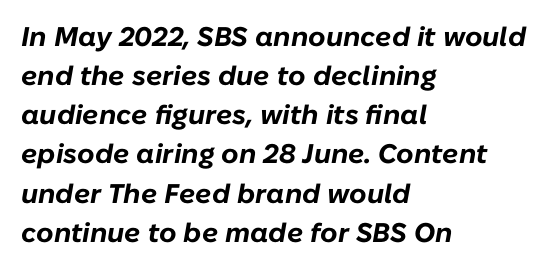
Q: Is the text bold? A: Yes.
Q: Is the text italic (slanted)? A: Yes, it leans right by about 10 degrees.
Q: Is the text underlined? A: No.
Q: How is the paragraph aligned? A: Left-aligned.
Q: Is the spacing between letters normal or unusually wide? A: Normal.
Q: Is the spacing between lines tight, normal or loose? A: Normal.
